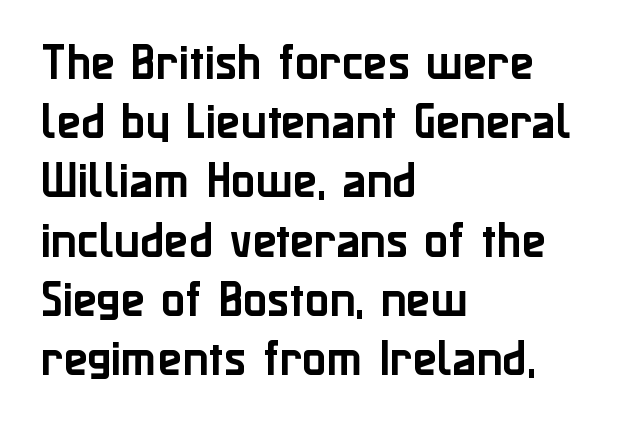
{"serif": "no", "italic": "no", "width": "normal", "stroke_contrast": "low", "x_height": "medium", "monospaced": "no", "underline": "no", "align": "left", "line_spacing": "normal", "line_spacing_ratio": 1.48, "letter_spacing": "normal", "letter_spacing_em": 0.0, "glyph_px": 40}
